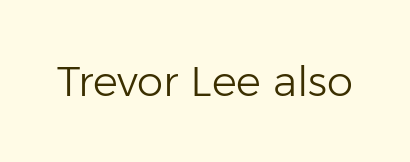
Q: Is the text bold? A: No.
Q: Is the text italic (slanted)? A: No, it is upright.
Q: Is the typeface a serif or a sans-serif typeface? A: Sans-serif.
Q: Is the text underlined? A: No.
Q: Is the spacing between letters normal or unusually wide? A: Normal.
Q: Width (condensed, normal, or wide)? A: Normal.
Q: Stroke contrast? A: Low.
Q: x-height? A: Medium.
Q: Monospaced? A: No.
